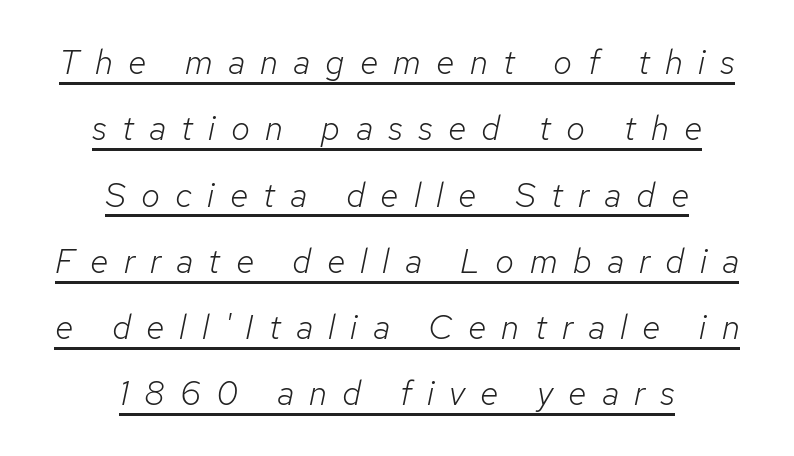
The image shows 34 px light type, italic (leaning right); set centered, loose line spacing (1.95x), unusually wide letter spacing (+0.45 em), underlined; low stroke contrast and a medium x-height.
